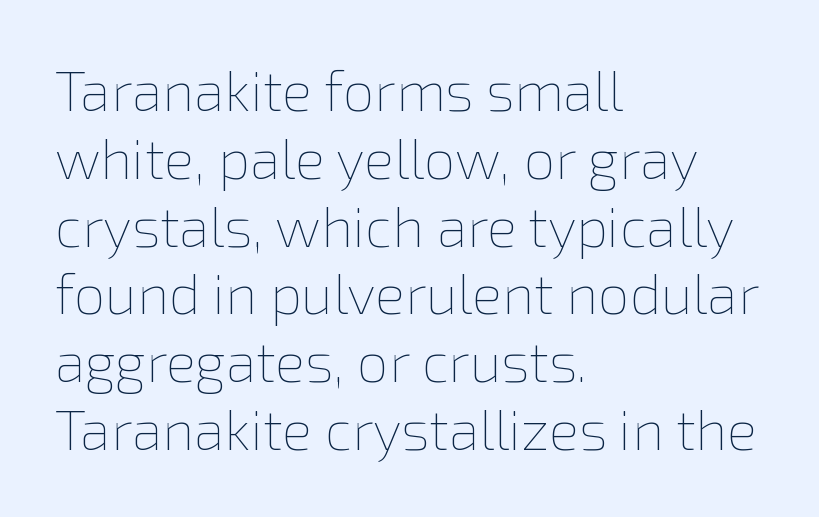
Note the varied advance widths — an 'i' is clearly narrower than an 'm'. Anything drawn beneath the words? Only blank space. The paragraph shown leans on its left margin. This reads as an unemphasized weight, regular at the heaviest. The gaps between neighbouring characters are ordinary and unremarkable.
